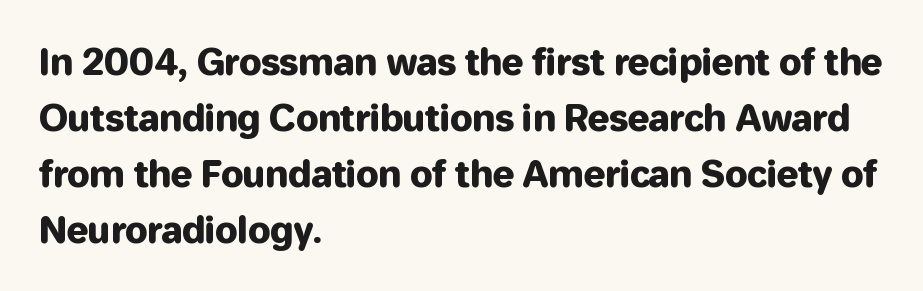
The image shows 36 px sans-serif type, upright; set left-aligned, normal line spacing (1.56x), normal letter spacing, not underlined; low stroke contrast and a medium x-height.
